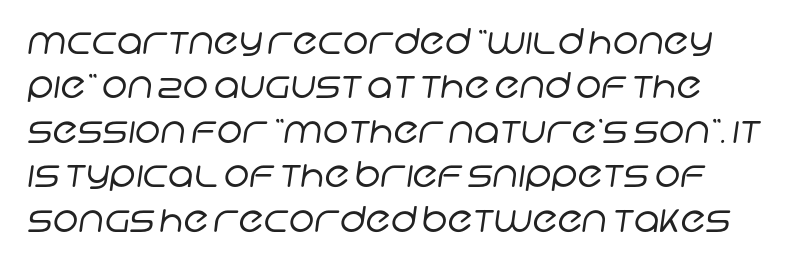
No heavy texture on the line: the type isn't bold. Vertical spacing — default. Font category for this specimen: sans-serif. Standard letterfit; no display-style spreading of the glyphs. The specimen omits any rule beneath the text block's lines.
